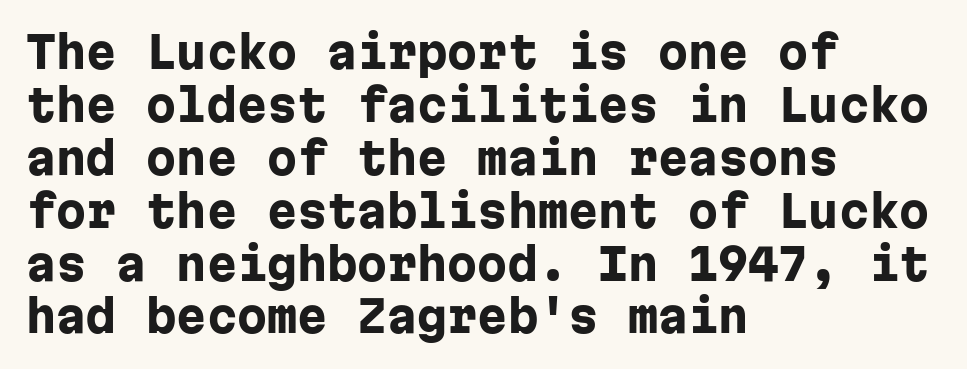
{"serif": "no", "italic": "no", "bold": "yes", "weight": "heavy", "width": "normal", "stroke_contrast": "low", "x_height": "medium", "monospaced": "yes", "underline": "no", "align": "left", "line_spacing_ratio": 1.23, "letter_spacing": "normal", "letter_spacing_em": 0.0, "glyph_px": 43}
